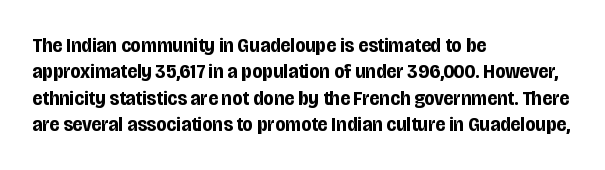
{"italic": "no", "bold": "yes", "underline": "no", "align": "left", "line_spacing": "normal", "line_spacing_ratio": 1.26, "letter_spacing": "normal", "letter_spacing_em": 0.0, "glyph_px": 21}
